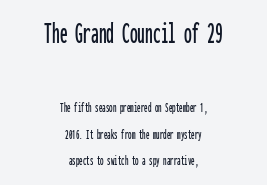
The words here are not underlined. Character size in the leading block exceeds that of the trailing block. This is the regular roman posture of the typeface. Short note: letters normally spaced. Caption: multi-line text, centered on the measure. This sample uses a sans-serif face.
